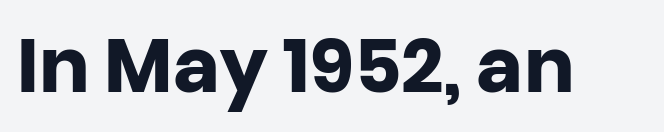
The image shows 75 px heavy sans-serif type, upright; set normal letter spacing, not underlined; low stroke contrast and a large x-height.
